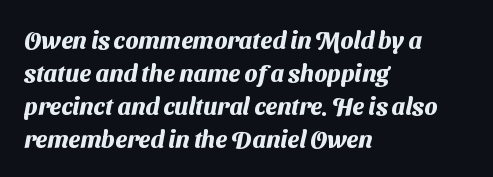
{"bold": "yes", "underline": "no", "align": "left", "line_spacing": "normal", "line_spacing_ratio": 1.37, "letter_spacing": "normal", "letter_spacing_em": 0.0, "glyph_px": 24}
